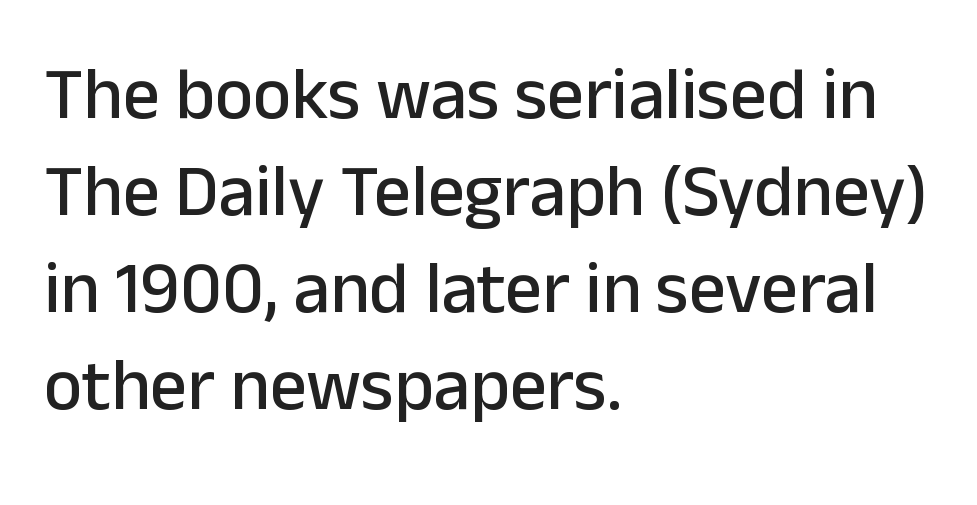
Q: Is the text italic (slanted)? A: No, it is upright.
Q: Is the typeface a serif or a sans-serif typeface? A: Sans-serif.
Q: Is the text underlined? A: No.
Q: How is the paragraph aligned? A: Left-aligned.
Q: Is the spacing between letters normal or unusually wide? A: Normal.
Q: Is the spacing between lines tight, normal or loose? A: Normal.
Q: Width (condensed, normal, or wide)? A: Normal.
Q: Stroke contrast? A: Low.
Q: x-height? A: Medium.
Q: Monospaced? A: No.
